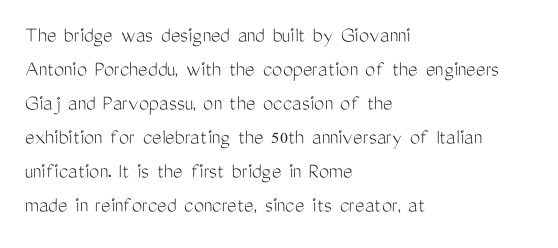
Q: Is the text bold? A: No.
Q: Is the text italic (slanted)? A: No, it is upright.
Q: Is the text underlined? A: No.
Q: How is the paragraph aligned? A: Left-aligned.
Q: Is the spacing between letters normal or unusually wide? A: Normal.
Q: Is the spacing between lines tight, normal or loose? A: Normal.
